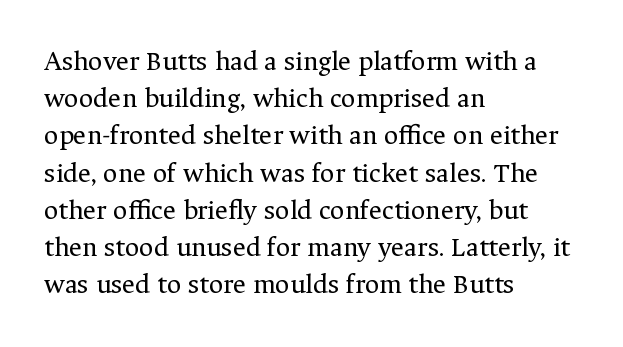
The image shows 28 px regular-weight serif type, upright; set left-aligned, normal line spacing (1.33x), normal letter spacing, not underlined; medium stroke contrast and a medium x-height.
